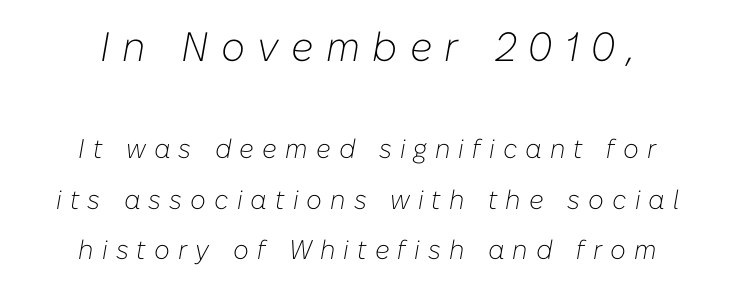
Do the characters align in a grid? No, the font is proportional. Character size in the leading block exceeds that of the trailing block. Neither beginnings nor endings align; midpoints do. This is not heavy type; no bold has been used. Look at the tracking — it's clearly loosened, letters drifting apart. Decoration check: the copy has no underline.
